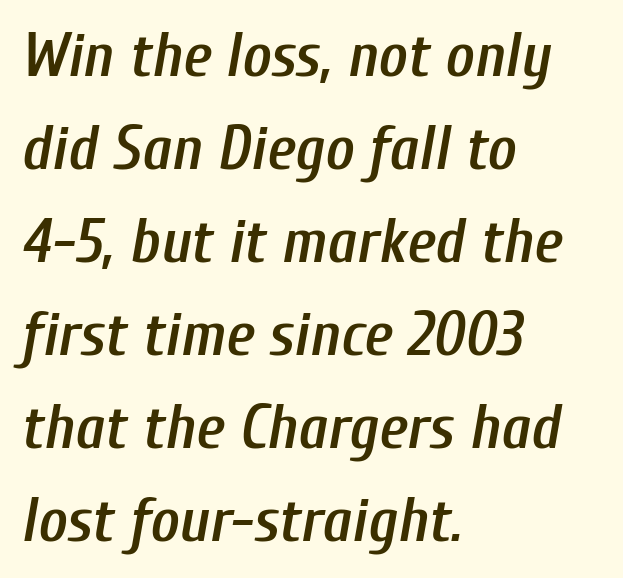
Think of a printed novel: that variable character pitch is what you see here. When letters slant like this, we call the style italic. Here the glyphs are tracked normally, forming tight word shapes. The designer left line spacing at the default. Compared with an ordinary text face, these strokes are moderately heavier — a semibold.
